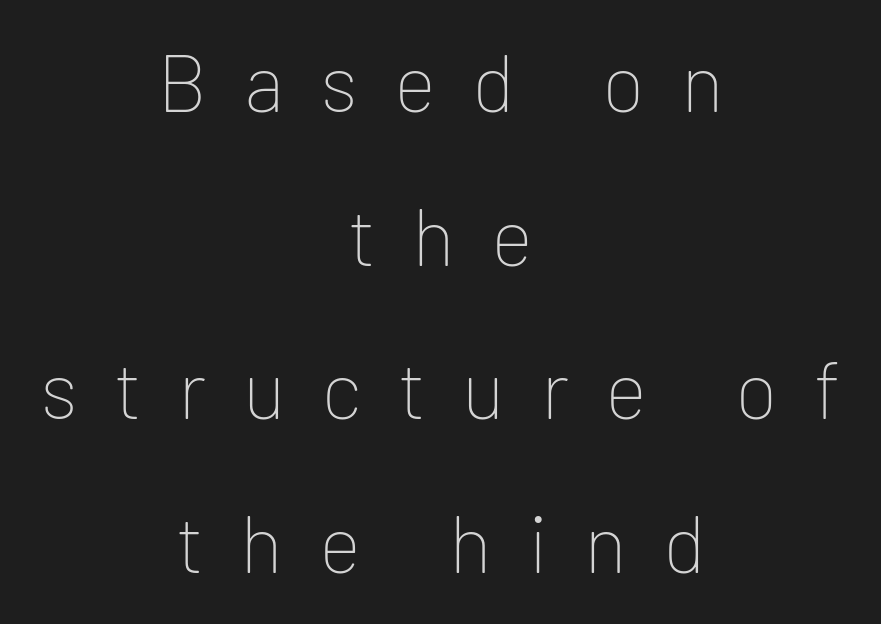
{"serif": "no", "italic": "no", "bold": "no", "weight": "thin", "width": "normal", "stroke_contrast": "low", "x_height": "medium", "monospaced": "no", "underline": "no", "align": "center", "line_spacing": "loose", "line_spacing_ratio": 1.92, "letter_spacing": "wide", "letter_spacing_em": 0.45, "glyph_px": 80}
